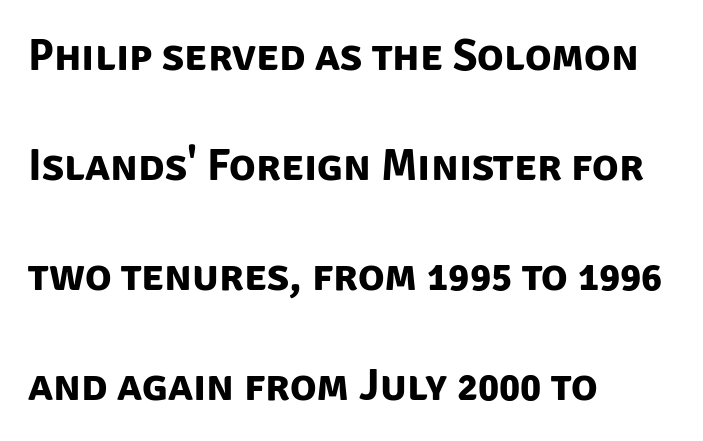
Q: Is the text bold? A: Yes.
Q: Is the typeface a serif or a sans-serif typeface? A: Sans-serif.
Q: Is the text underlined? A: No.
Q: How is the paragraph aligned? A: Left-aligned.
Q: Is the spacing between letters normal or unusually wide? A: Normal.
Q: Is the spacing between lines tight, normal or loose? A: Loose.
Q: Width (condensed, normal, or wide)? A: Normal.
Q: Stroke contrast? A: Low.
Q: x-height? A: Large.
Q: Monospaced? A: No.
